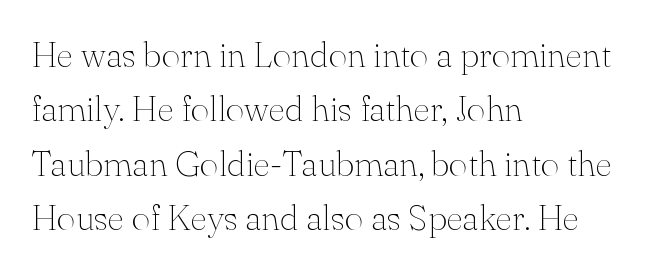
Q: Is the text bold? A: No.
Q: Is the text italic (slanted)? A: No, it is upright.
Q: Is the typeface a serif or a sans-serif typeface? A: Serif.
Q: Is the text underlined? A: No.
Q: How is the paragraph aligned? A: Left-aligned.
Q: Is the spacing between letters normal or unusually wide? A: Normal.
Q: Is the spacing between lines tight, normal or loose? A: Normal.
Q: Width (condensed, normal, or wide)? A: Normal.
Q: Stroke contrast? A: Medium.
Q: x-height? A: Small.
Q: Monospaced? A: No.
